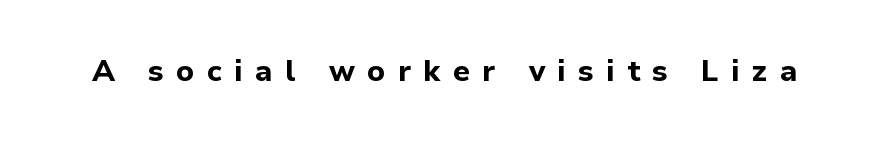
In terms of letterform style, serifs are entirely absent. The specimen reads as upright at a glance. The words here are not underlined. Note the varied advance widths — an 'i' is clearly narrower than an 'm'. You'd pick this weight for a headline — it's a proper bold. The tracking reads as deliberately expanded to a designer's eye.
